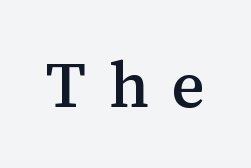
The image shows 65 px serif type, upright; set unusually wide letter spacing (+0.34 em), not underlined; medium stroke contrast and a medium x-height.
